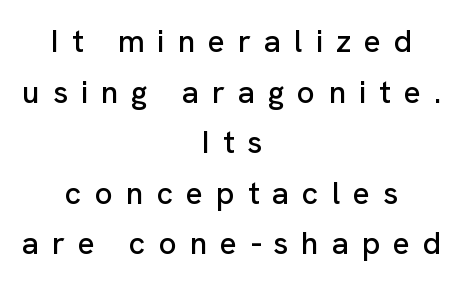
Q: Is the text italic (slanted)? A: No, it is upright.
Q: Is the typeface a serif or a sans-serif typeface? A: Sans-serif.
Q: Is the text underlined? A: No.
Q: How is the paragraph aligned? A: Centered.
Q: Is the spacing between letters normal or unusually wide? A: Unusually wide.
Q: Is the spacing between lines tight, normal or loose? A: Normal.
Q: Width (condensed, normal, or wide)? A: Normal.
Q: Stroke contrast? A: Low.
Q: x-height? A: Medium.
Q: Monospaced? A: No.
